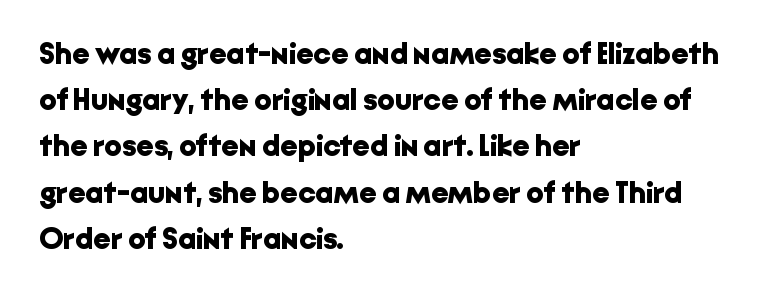
{"serif": "no", "italic": "no", "bold": "yes", "weight": "bold", "width": "normal", "stroke_contrast": "low", "x_height": "medium", "monospaced": "no", "underline": "no", "align": "left", "line_spacing": "normal", "line_spacing_ratio": 1.49, "letter_spacing": "normal", "letter_spacing_em": 0.0, "glyph_px": 31}
